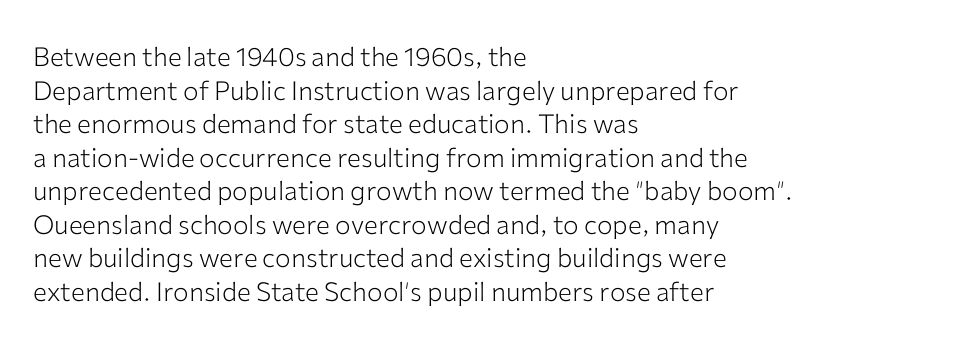
{"italic": "no", "bold": "no", "underline": "no", "align": "left", "line_spacing": "normal", "line_spacing_ratio": 1.29, "letter_spacing": "normal", "letter_spacing_em": 0.0, "glyph_px": 26}
